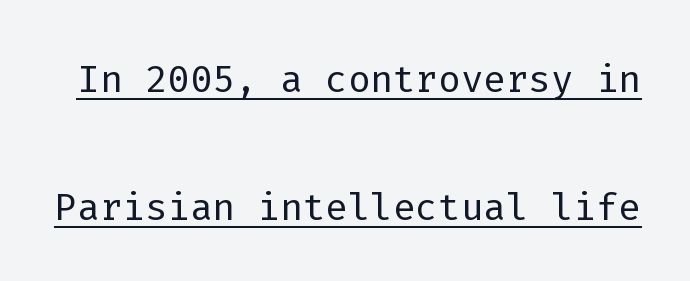
{"serif": "no", "italic": "no", "bold": "no", "weight": "light", "width": "normal", "stroke_contrast": "low", "x_height": "medium", "monospaced": "yes", "underline": "yes", "line_spacing": "loose", "line_spacing_ratio": 2.42, "letter_spacing": "normal", "letter_spacing_em": 0.0, "glyph_px": 53}
